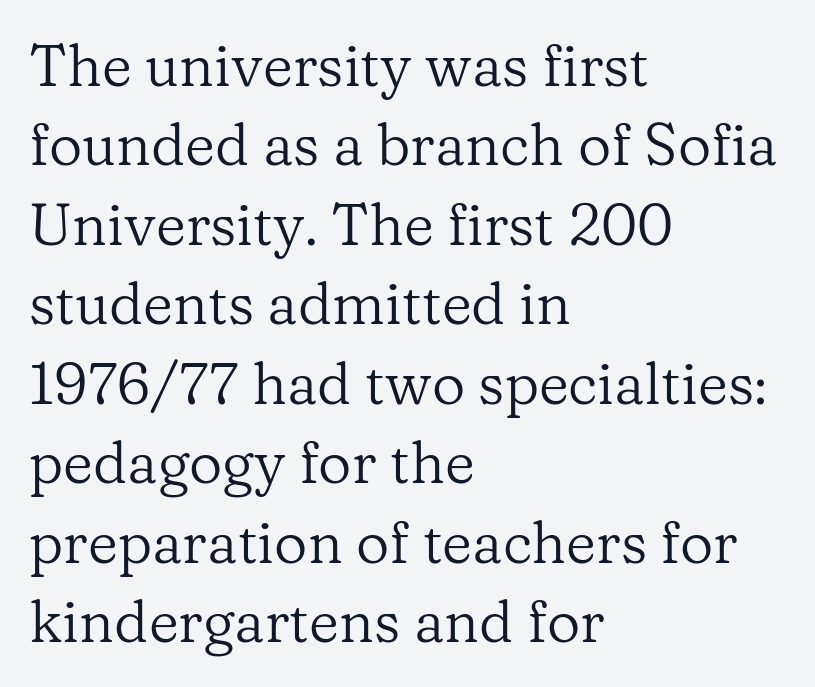
Q: Is the text bold? A: No.
Q: Is the text italic (slanted)? A: No, it is upright.
Q: Is the typeface a serif or a sans-serif typeface? A: Serif.
Q: Is the text underlined? A: No.
Q: How is the paragraph aligned? A: Left-aligned.
Q: Is the spacing between letters normal or unusually wide? A: Normal.
Q: Is the spacing between lines tight, normal or loose? A: Normal.
Q: Width (condensed, normal, or wide)? A: Normal.
Q: Stroke contrast? A: Low.
Q: x-height? A: Medium.
Q: Monospaced? A: No.
